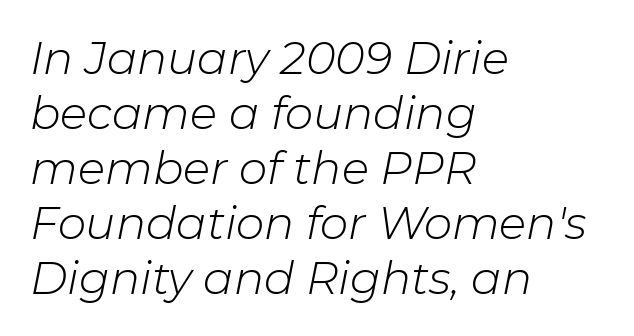
Do the characters align in a grid? No, the font is proportional. These lines are set flush left with a ragged right edge. Compared with typical body copy, the letter spacing here is the same. Slant detected: the letters are inclined. Underline: absent. The strokes are not fattened; the text isn't bold.
